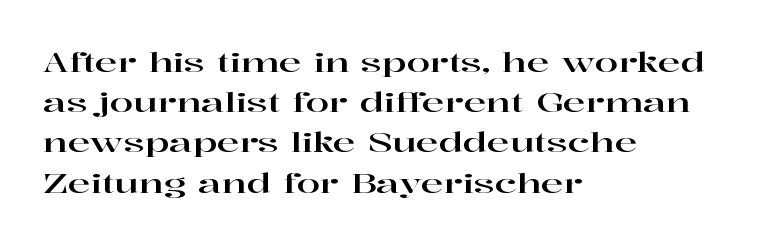
{"italic": "no", "underline": "no", "align": "left", "line_spacing": "normal", "line_spacing_ratio": 1.49, "letter_spacing": "normal", "letter_spacing_em": 0.0, "glyph_px": 27}
